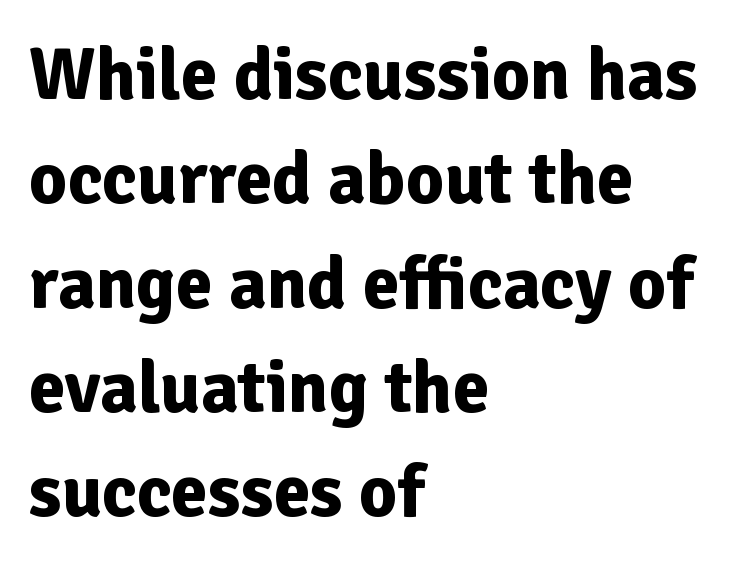
The image shows 74 px bold sans-serif type, upright; set left-aligned, normal line spacing (1.41x), normal letter spacing, not underlined; low stroke contrast and a medium x-height.
